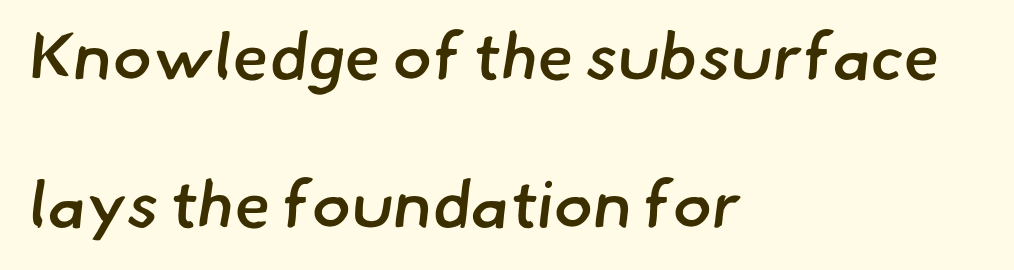
Q: Is the text bold? A: Semi-bold.
Q: Is the typeface a serif or a sans-serif typeface? A: Sans-serif.
Q: Is the text underlined? A: No.
Q: How is the paragraph aligned? A: Left-aligned.
Q: Is the spacing between letters normal or unusually wide? A: Normal.
Q: Is the spacing between lines tight, normal or loose? A: Loose.
Q: Width (condensed, normal, or wide)? A: Normal.
Q: Stroke contrast? A: Low.
Q: x-height? A: Small.
Q: Monospaced? A: No.
